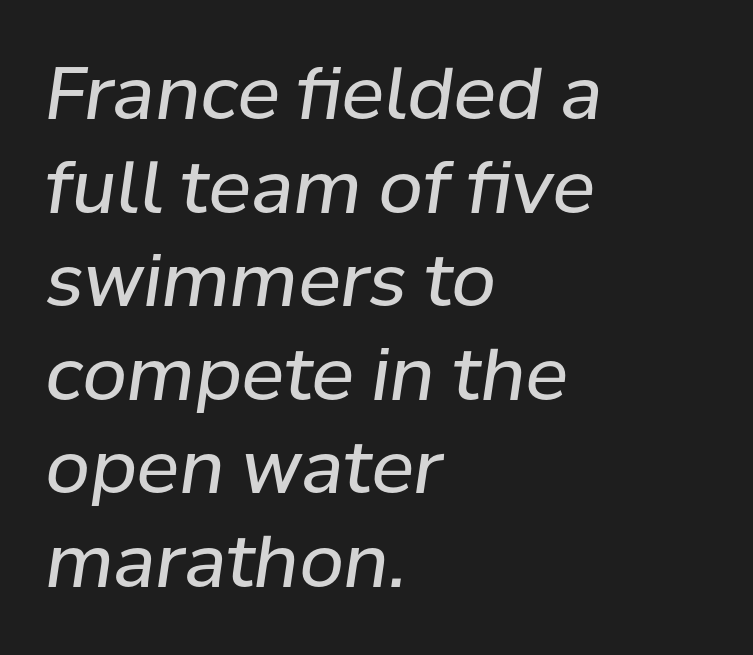
Here the designer chose a conventional face with non-uniform glyph widths. A bare baseline throughout the passage. Observe the ordinary spacing: letters are neighbours, not strangers. Caption: face not bold, strokes unweighted.
